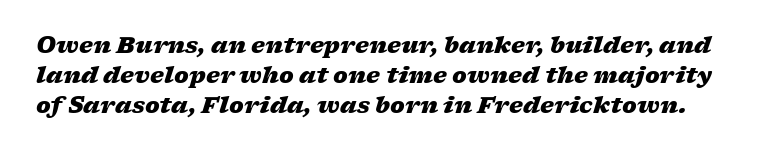
Q: Is the text bold? A: Yes.
Q: Is the text italic (slanted)? A: Yes, it leans right by about 17 degrees.
Q: Is the text underlined? A: No.
Q: Is the spacing between letters normal or unusually wide? A: Normal.
Q: Is the spacing between lines tight, normal or loose? A: Normal.
